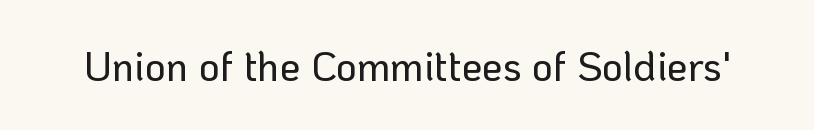
{"serif": "no", "italic": "no", "width": "normal", "stroke_contrast": "low", "x_height": "medium", "monospaced": "no", "underline": "no", "letter_spacing": "normal", "letter_spacing_em": 0.0, "glyph_px": 41}
